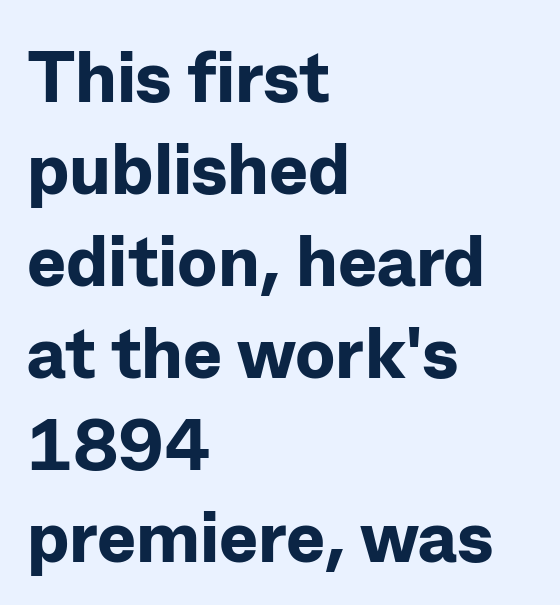
{"serif": "no", "italic": "no", "bold": "yes", "weight": "bold", "width": "normal", "stroke_contrast": "low", "x_height": "medium", "monospaced": "no", "underline": "no", "align": "left", "line_spacing": "normal", "line_spacing_ratio": 1.26, "letter_spacing": "normal", "letter_spacing_em": 0.0, "glyph_px": 73}
